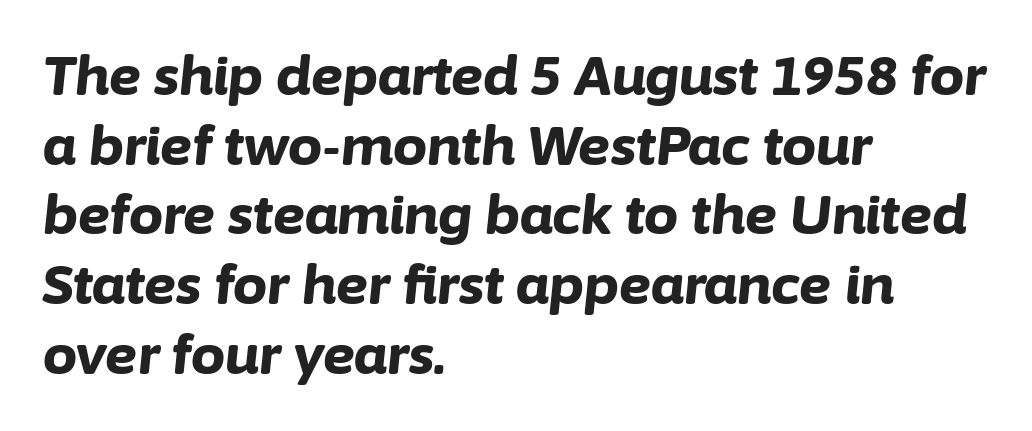
The image shows 54 px bold type, italic (leaning right); set left-aligned, normal line spacing (1.29x), normal letter spacing, not underlined; low stroke contrast and a medium x-height.
